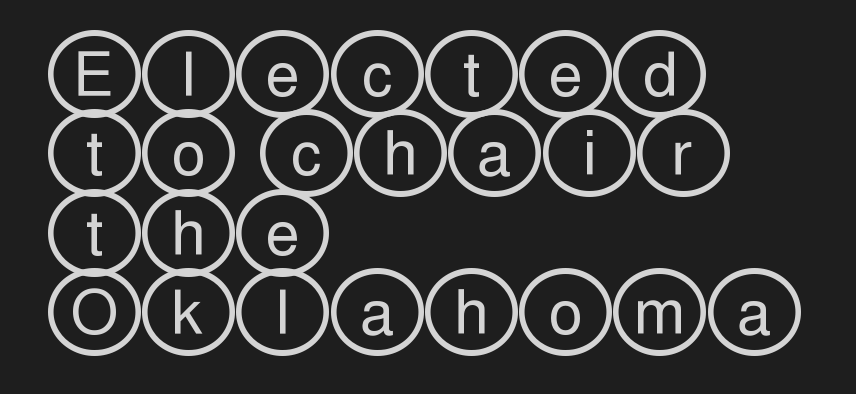
Where is the straight margin? On the left. Posture: straight, roman, zero tilt. Letter spacing: default. The space beneath each line is pristine and unruled. Summary of vertical rhythm: regular, with standard interline spacing.
